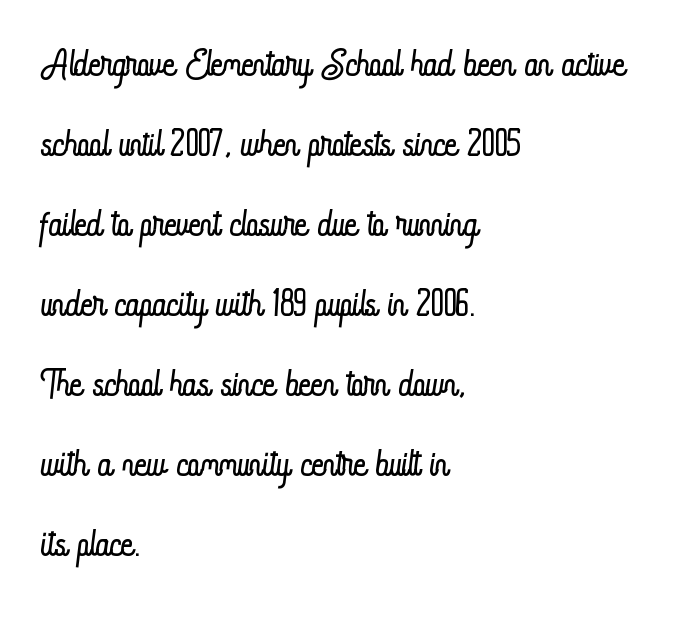
{"bold": "no", "weight": "light", "width": "condensed", "stroke_contrast": "low", "x_height": "small", "monospaced": "no", "underline": "no", "align": "left", "line_spacing": "normal", "line_spacing_ratio": 1.51, "letter_spacing": "normal", "letter_spacing_em": 0.0, "glyph_px": 53}
